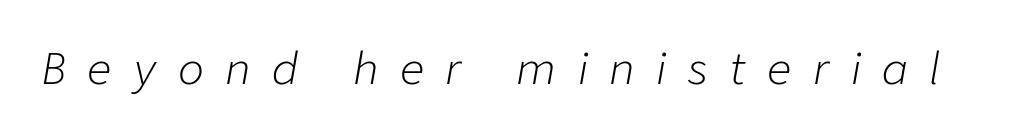
The image shows 43 px light type, italic (leaning right); set unusually wide letter spacing (+0.5 em), not underlined; low stroke contrast and a medium x-height.
